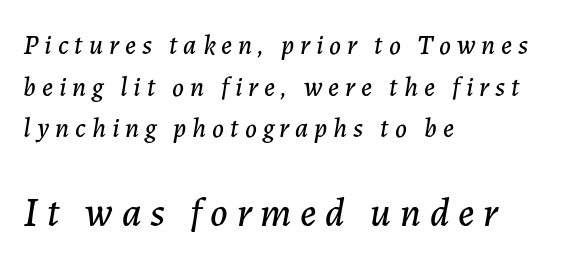
Q: Is the text italic (slanted)? A: Yes, it leans right by about 7 degrees.
Q: Is the text underlined? A: No.
Q: How is the paragraph aligned? A: Left-aligned.
Q: Is the spacing between letters normal or unusually wide? A: Unusually wide.
Q: Is the spacing between lines tight, normal or loose? A: Normal.
Q: Which block of text is set in a larger size, the first (top) or the second (bottom)? A: The second (bottom) one.
Q: Width (condensed, normal, or wide)? A: Normal.
Q: Stroke contrast? A: Low.
Q: x-height? A: Medium.
Q: Monospaced? A: No.
